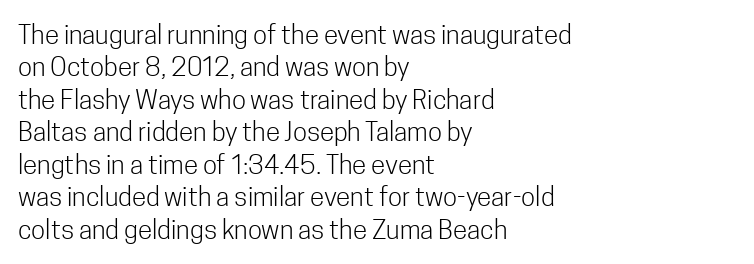
Line spacing here is normal. Nobody touched the tracking dial on this one. Quick note: underline off. Designer's note — italics off, roman on. The lines are quadded left.
